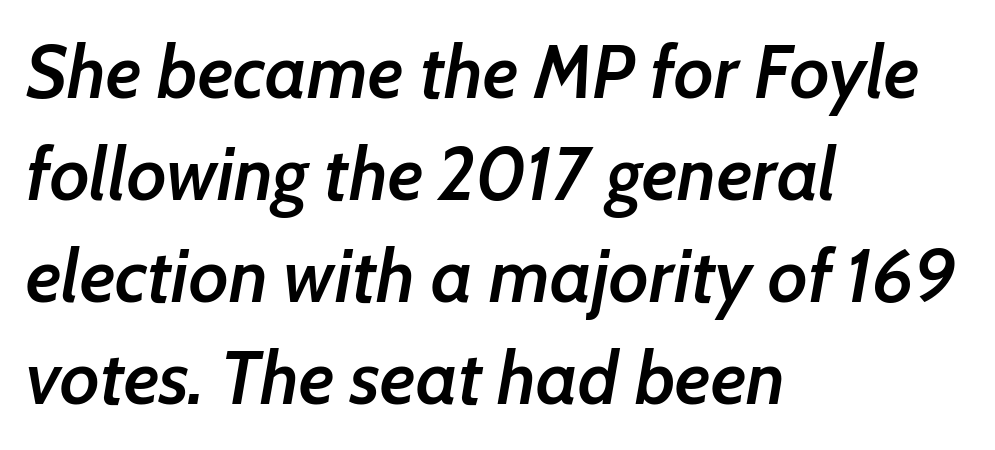
Q: Is the text bold? A: Semi-bold.
Q: Is the text italic (slanted)? A: Yes, it leans right by about 7 degrees.
Q: Is the text underlined? A: No.
Q: How is the paragraph aligned? A: Left-aligned.
Q: Is the spacing between letters normal or unusually wide? A: Normal.
Q: Is the spacing between lines tight, normal or loose? A: Normal.
Q: Width (condensed, normal, or wide)? A: Normal.
Q: Stroke contrast? A: Low.
Q: x-height? A: Medium.
Q: Monospaced? A: No.
